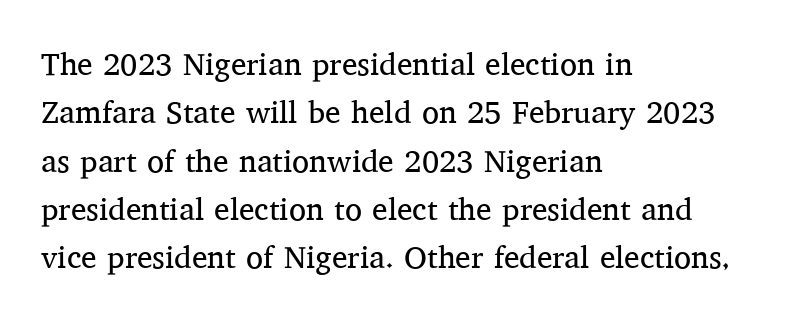
Note the varied advance widths — an 'i' is clearly narrower than an 'm'. The setting favours the left margin, as ordinary paragraphs usually do. The font sits on the lighter half of the weight spectrum, regular included. Ascenders rise straight up at ninety degrees. Examine the stroke ends and you'll spot serifs.
